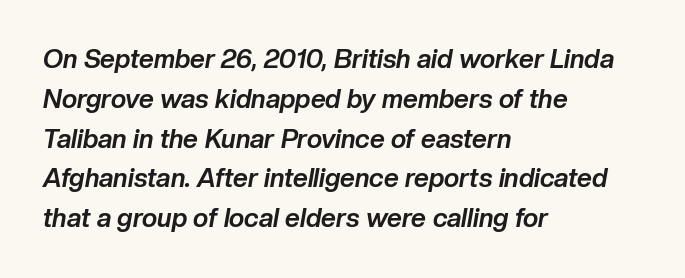
Descenders are the only things crossing below the line. Honestly, the row spacing looks completely unremarkable. Line beginnings align vertically; line endings do not. The strokes are fattened all the way to bold.
